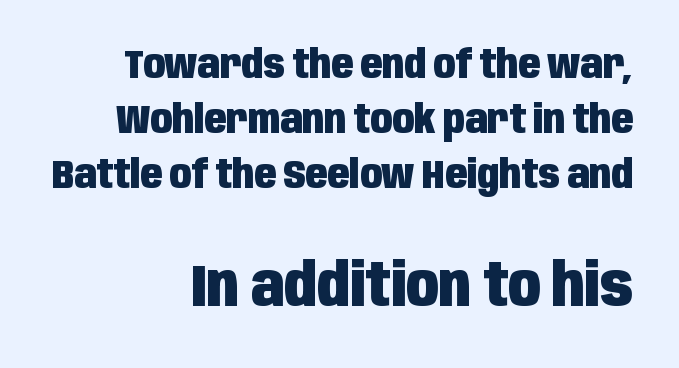
The image shows 60 px heavy, condensed sans-serif type, upright; set right-aligned, normal line spacing (1.37x), normal letter spacing, not underlined; the second (bottom) block is 1.5x larger; low stroke contrast and a large x-height.
